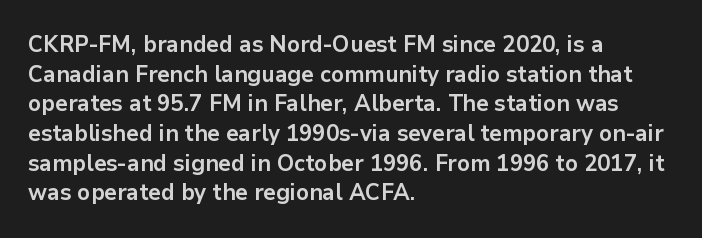
The image shows 23 px bold type, upright; set left-aligned, normal line spacing (1.29x), normal letter spacing, not underlined.
